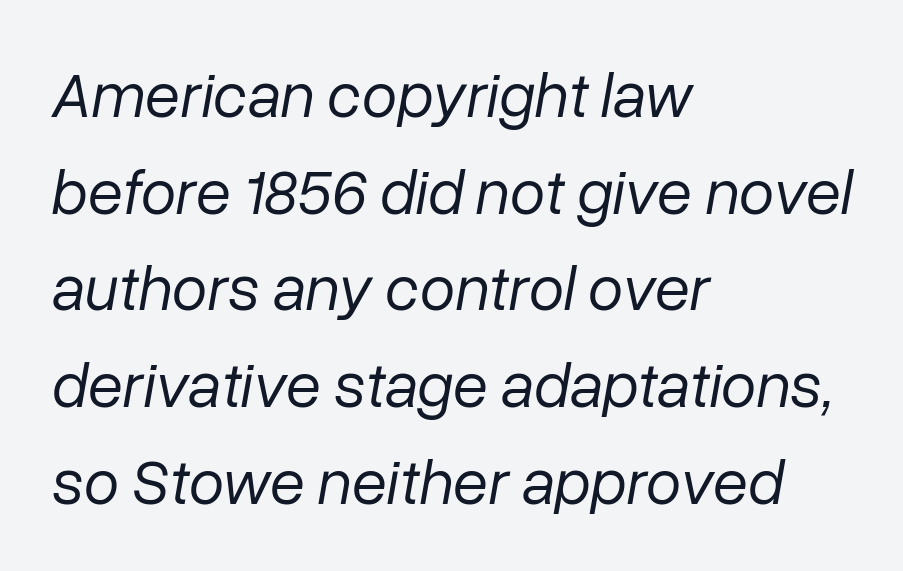
These lines sit exactly where default settings would place them. A typesetter would call this proportional, since set widths differ per character. The font's italic variant was chosen for this text. Tracking here is standard; glyphs follow each other at the usual distance. Each stroke keeps to a modest, everyday thickness or less.
